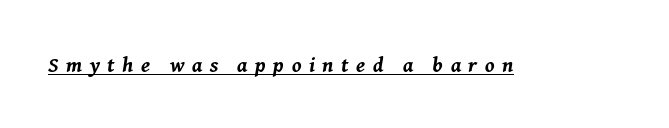
The image shows 21 px bold type, italic (leaning right); set unusually wide letter spacing (+0.36 em), underlined.
